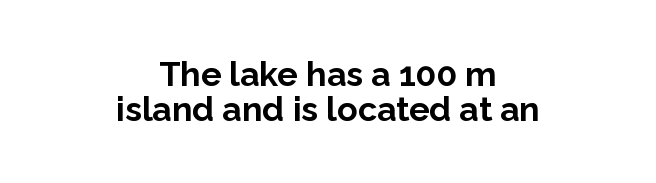
The image shows 34 px bold sans-serif type, upright; set centered, tight line spacing (1.02x), normal letter spacing, not underlined; low stroke contrast and a medium x-height.
